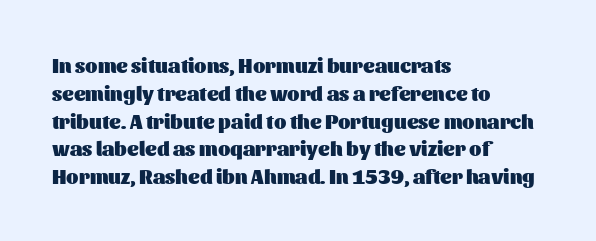
Is there any slant? The stems are plumb. Notice how thick the strokes are: this is what a full bold looks like. The vertical gap from one line to the next is medium. Leftover space on each line is placed entirely after the last word. The zone under the glyphs is completely vacant.
